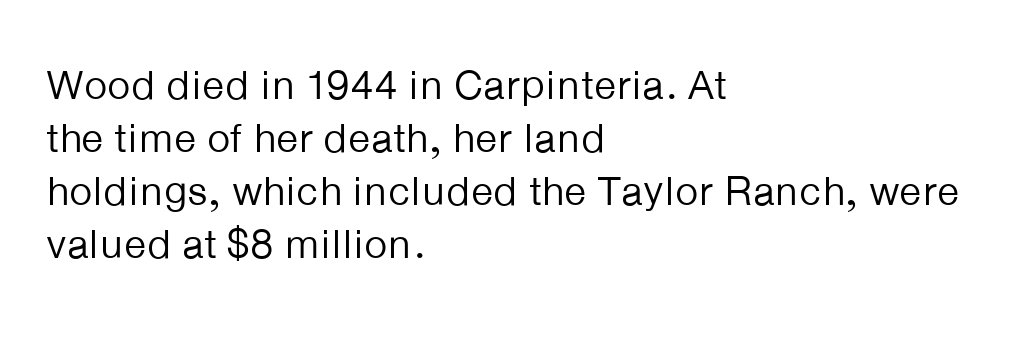
The image shows 41 px regular-weight sans-serif type, upright; set left-aligned, normal line spacing (1.29x), normal letter spacing, not underlined; low stroke contrast and a medium x-height.
